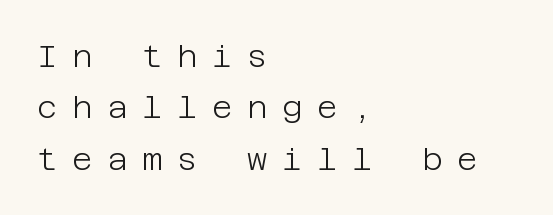
{"serif": "no", "italic": "no", "bold": "no", "weight": "light", "width": "normal", "stroke_contrast": "low", "x_height": "large", "underline": "no", "align": "left", "line_spacing": "normal", "line_spacing_ratio": 1.66, "letter_spacing": "wide", "letter_spacing_em": 0.48, "glyph_px": 31}
